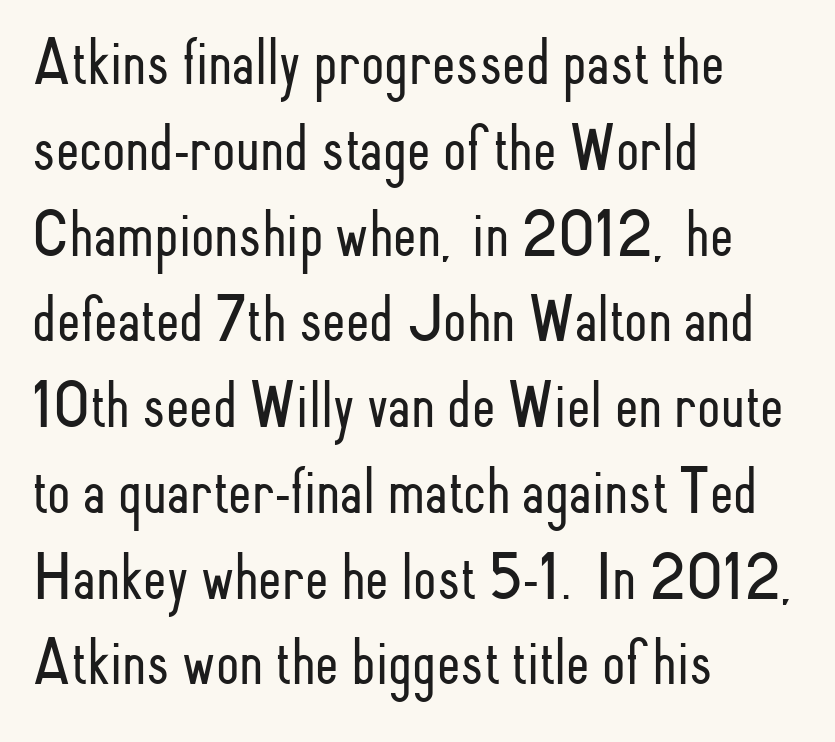
The image shows 67 px light, condensed sans-serif type, upright; set left-aligned, normal line spacing (1.28x), normal letter spacing, not underlined; low stroke contrast and a small x-height.
